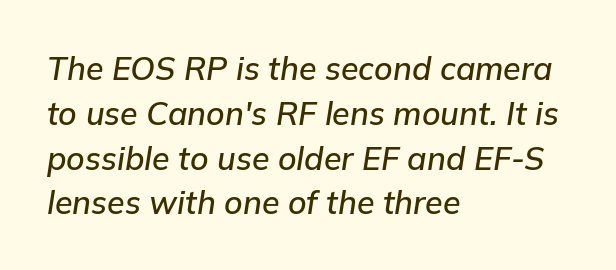
{"italic": "yes", "lean": "right", "slant_degrees": 9, "width": "normal", "stroke_contrast": "low", "x_height": "medium", "monospaced": "no", "underline": "no", "align": "left", "line_spacing": "normal", "line_spacing_ratio": 1.4, "letter_spacing": "normal", "letter_spacing_em": 0.0, "glyph_px": 32}
